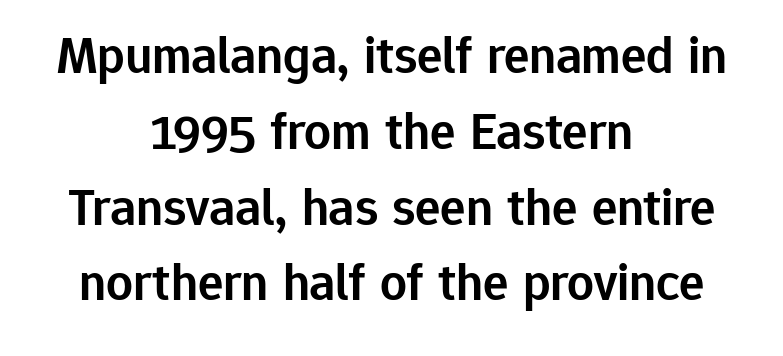
{"serif": "no", "italic": "no", "bold": "semi", "weight": "semibold", "width": "normal", "stroke_contrast": "low", "x_height": "medium", "monospaced": "no", "underline": "no", "align": "center", "line_spacing": "normal", "line_spacing_ratio": 1.43, "letter_spacing": "normal", "letter_spacing_em": 0.0, "glyph_px": 53}
